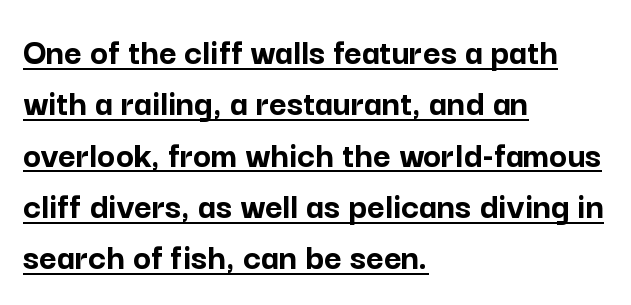
{"serif": "no", "italic": "no", "bold": "yes", "weight": "semibold", "width": "normal", "stroke_contrast": "low", "x_height": "medium", "monospaced": "no", "underline": "yes", "align": "left", "line_spacing": "normal", "line_spacing_ratio": 1.35, "letter_spacing": "normal", "letter_spacing_em": 0.0, "glyph_px": 38}
